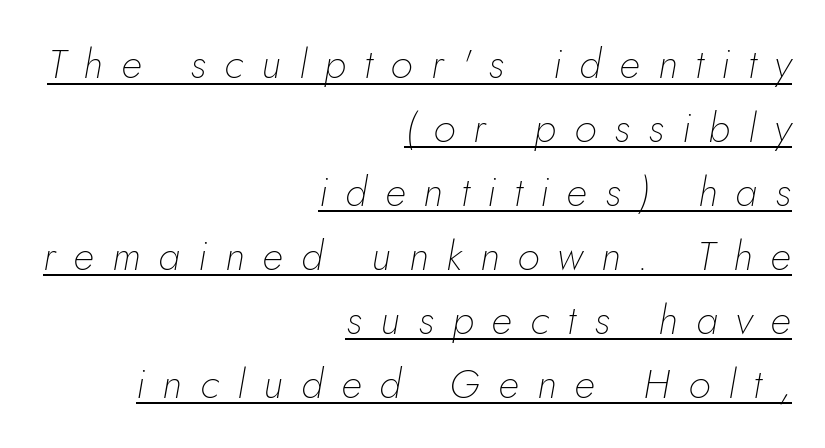
{"italic": "yes", "lean": "right", "slant_degrees": 5, "bold": "no", "weight": "thin", "width": "normal", "stroke_contrast": "low", "x_height": "small", "monospaced": "no", "underline": "yes", "align": "right", "line_spacing": "normal", "line_spacing_ratio": 1.56, "letter_spacing": "wide", "letter_spacing_em": 0.44, "glyph_px": 41}
